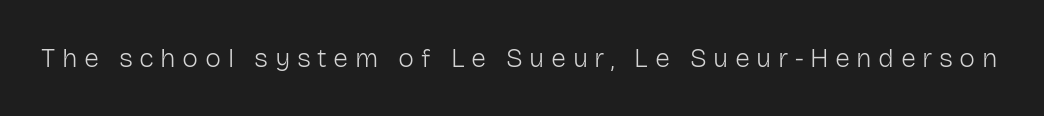
The image shows 27 px text type, upright; set unusually wide letter spacing (+0.24 em), not underlined.
